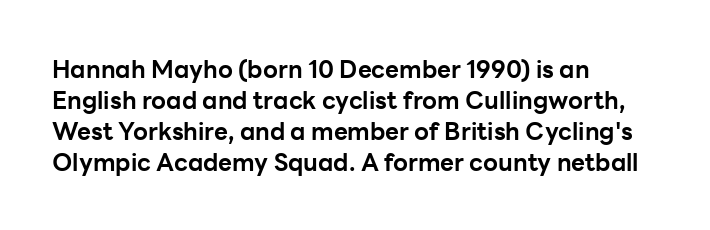
The image shows 24 px bold type, upright; set left-aligned, normal line spacing (1.29x), normal letter spacing, not underlined.
